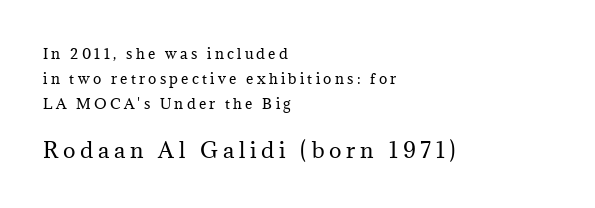
Q: Is the text bold? A: No.
Q: Is the text italic (slanted)? A: No, it is upright.
Q: Is the text underlined? A: No.
Q: How is the paragraph aligned? A: Left-aligned.
Q: Is the spacing between letters normal or unusually wide? A: Unusually wide.
Q: Which block of text is set in a larger size, the first (top) or the second (bottom)? A: The second (bottom) one.
